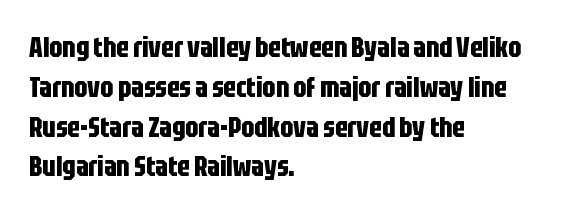
The image shows 28 px bold, condensed sans-serif type, upright; set left-aligned, normal line spacing (1.42x), normal letter spacing, not underlined; low stroke contrast and a large x-height.
